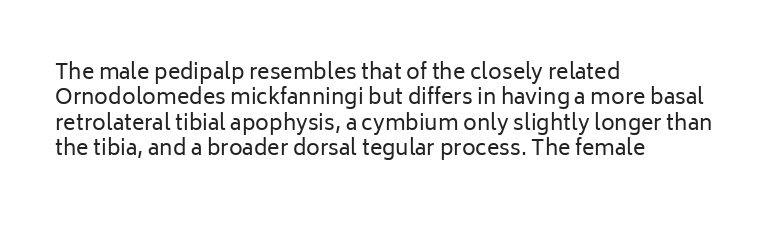
Q: Is the text bold? A: No.
Q: Is the text italic (slanted)? A: No, it is upright.
Q: Is the text underlined? A: No.
Q: How is the paragraph aligned? A: Left-aligned.
Q: Is the spacing between letters normal or unusually wide? A: Normal.
